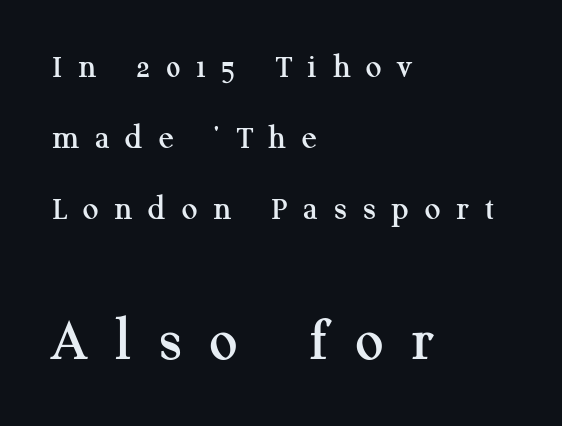
Q: Is the text italic (slanted)? A: No, it is upright.
Q: Is the typeface a serif or a sans-serif typeface? A: Serif.
Q: Is the text underlined? A: No.
Q: How is the paragraph aligned? A: Left-aligned.
Q: Is the spacing between letters normal or unusually wide? A: Unusually wide.
Q: Is the spacing between lines tight, normal or loose? A: Loose.
Q: Which block of text is set in a larger size, the first (top) or the second (bottom)? A: The second (bottom) one.
Q: Width (condensed, normal, or wide)? A: Normal.
Q: Stroke contrast? A: Medium.
Q: x-height? A: Medium.
Q: Monospaced? A: No.
